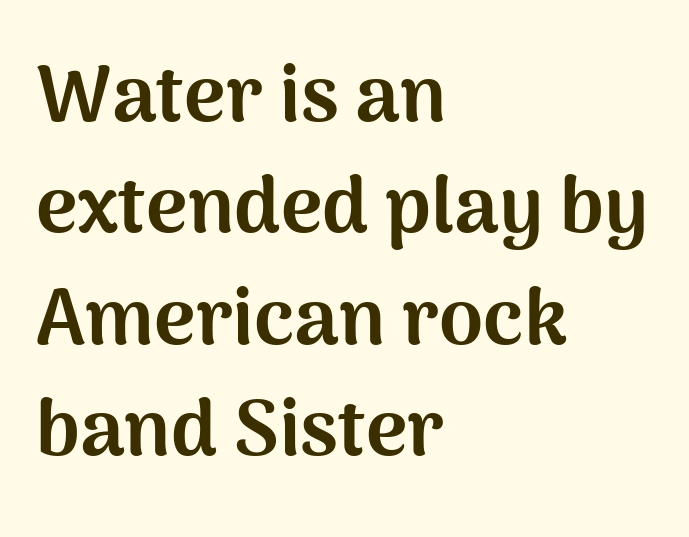
This is the regular roman posture of the typeface. You could not count columns in this text — the font is proportionally spaced. Check under the words: just untouched page. This sample uses a sans-serif face.
